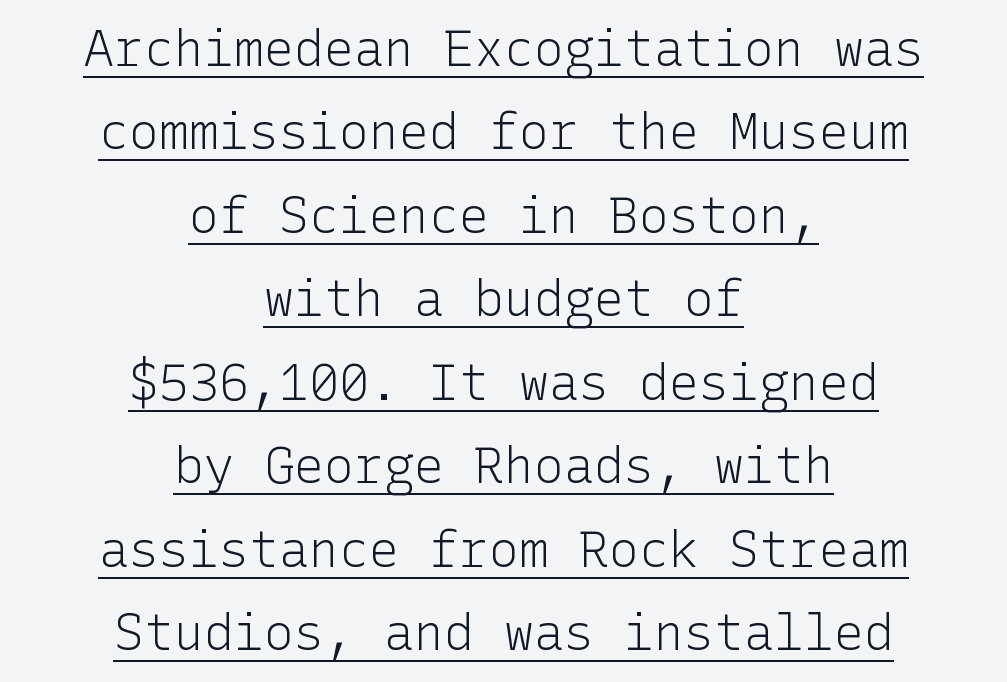
Q: Is the text bold? A: No.
Q: Is the text italic (slanted)? A: No, it is upright.
Q: Is the typeface a serif or a sans-serif typeface? A: Sans-serif.
Q: Is the text underlined? A: Yes.
Q: How is the paragraph aligned? A: Centered.
Q: Is the spacing between letters normal or unusually wide? A: Normal.
Q: Is the spacing between lines tight, normal or loose? A: Normal.
Q: Width (condensed, normal, or wide)? A: Normal.
Q: Stroke contrast? A: Low.
Q: x-height? A: Medium.
